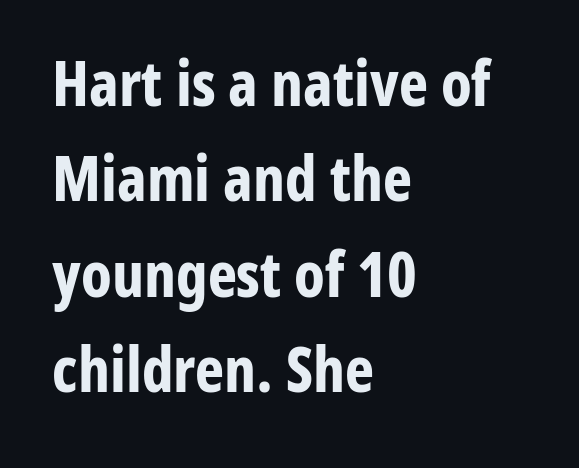
The image shows 62 px bold, condensed sans-serif type, upright; set left-aligned, normal line spacing (1.54x), normal letter spacing, not underlined; low stroke contrast and a medium x-height.
